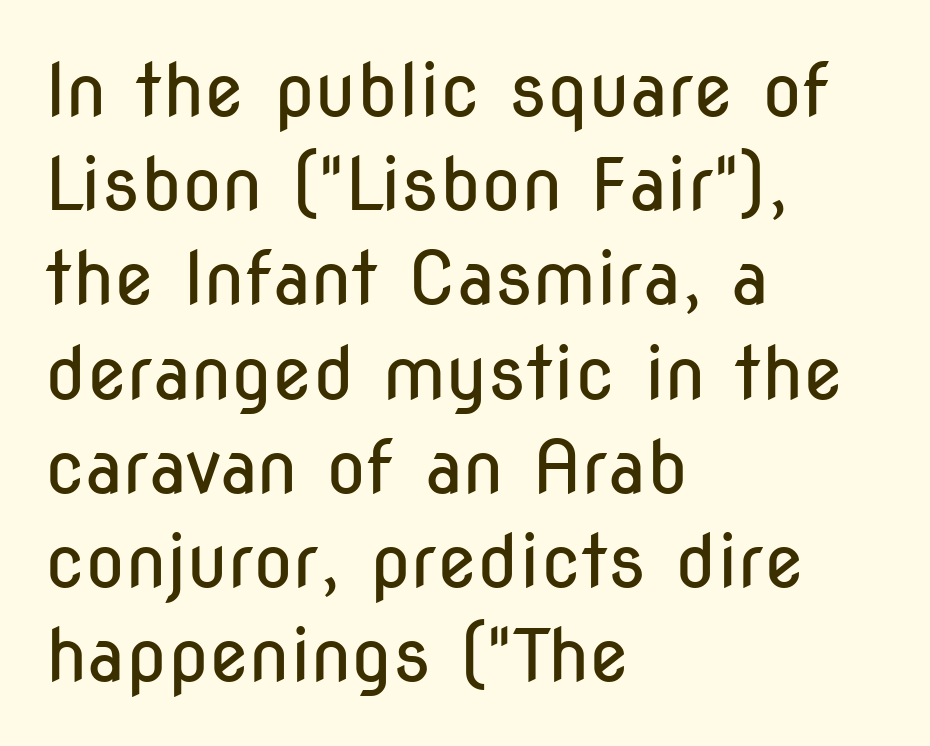
Q: Is the text bold? A: No.
Q: Is the text italic (slanted)? A: No, it is upright.
Q: Is the typeface a serif or a sans-serif typeface? A: Sans-serif.
Q: Is the text underlined? A: No.
Q: How is the paragraph aligned? A: Left-aligned.
Q: Is the spacing between letters normal or unusually wide? A: Normal.
Q: Is the spacing between lines tight, normal or loose? A: Normal.
Q: Width (condensed, normal, or wide)? A: Condensed.
Q: Stroke contrast? A: Low.
Q: x-height? A: Medium.
Q: Monospaced? A: No.
